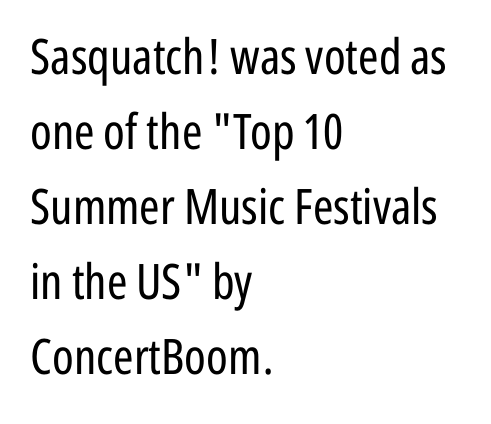
Quick note: interline space is typical. Weight: regular or lighter. Unmarked baselines from the first word to the last. Posture: vertical.
